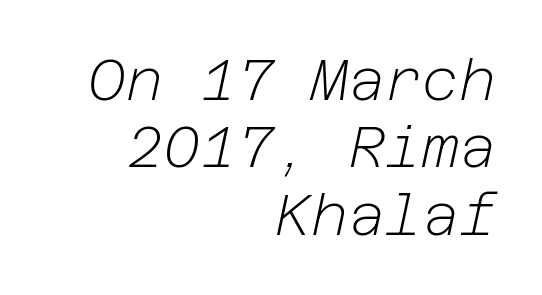
You could call the tracking neutral — neither tight nor loose. The passage shown is not bold in any degree. Where is the straight margin? On the right. Designer's note — italics engaged.
